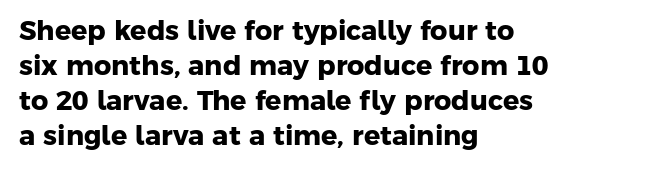
{"bold": "yes", "underline": "no", "align": "left", "line_spacing": "normal", "line_spacing_ratio": 1.3, "letter_spacing": "normal", "letter_spacing_em": 0.0, "glyph_px": 27}
